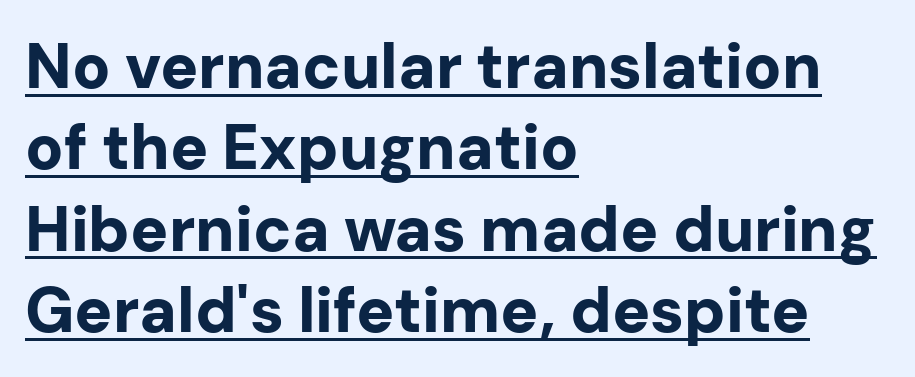
{"serif": "no", "italic": "no", "bold": "yes", "weight": "bold", "width": "normal", "stroke_contrast": "low", "x_height": "medium", "monospaced": "no", "underline": "yes", "align": "left", "line_spacing": "normal", "line_spacing_ratio": 1.29, "letter_spacing": "normal", "letter_spacing_em": 0.0, "glyph_px": 63}
